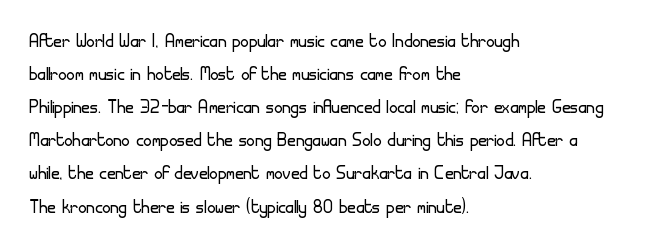
The image shows 23 px text type, upright; set left-aligned, normal line spacing (1.44x), normal letter spacing, not underlined.
